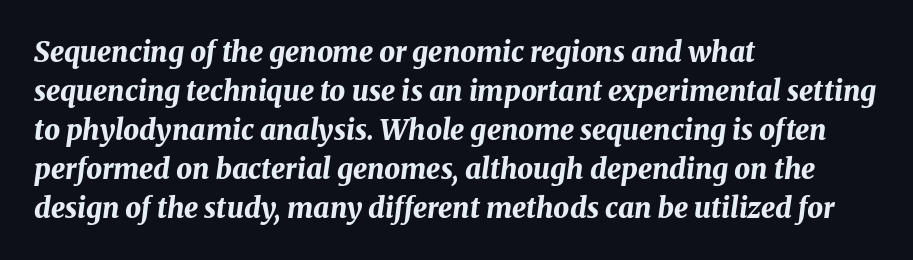
{"italic": "yes", "lean": "right", "slant_degrees": 8, "bold": "yes", "weight": "bold", "width": "normal", "stroke_contrast": "medium", "x_height": "medium", "monospaced": "no", "underline": "no", "align": "left", "line_spacing": "normal", "line_spacing_ratio": 1.39, "letter_spacing": "normal", "letter_spacing_em": 0.0, "glyph_px": 28}
